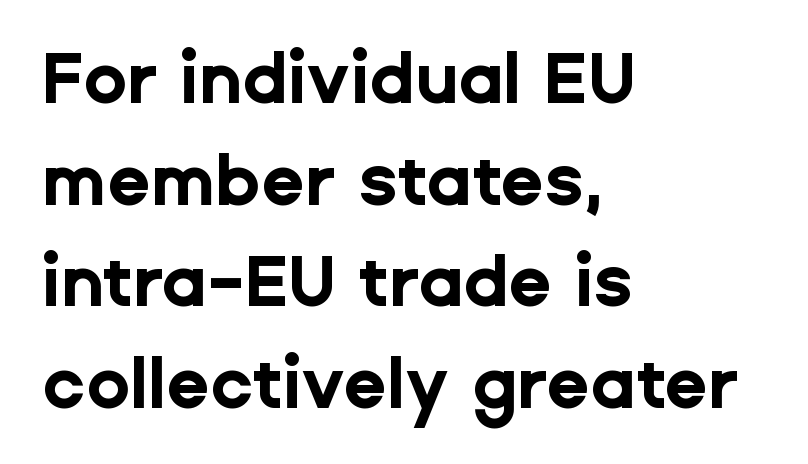
{"serif": "no", "italic": "no", "bold": "yes", "weight": "bold", "width": "normal", "stroke_contrast": "low", "x_height": "medium", "monospaced": "no", "underline": "no", "align": "left", "line_spacing": "normal", "line_spacing_ratio": 1.43, "letter_spacing": "normal", "letter_spacing_em": 0.0, "glyph_px": 71}
